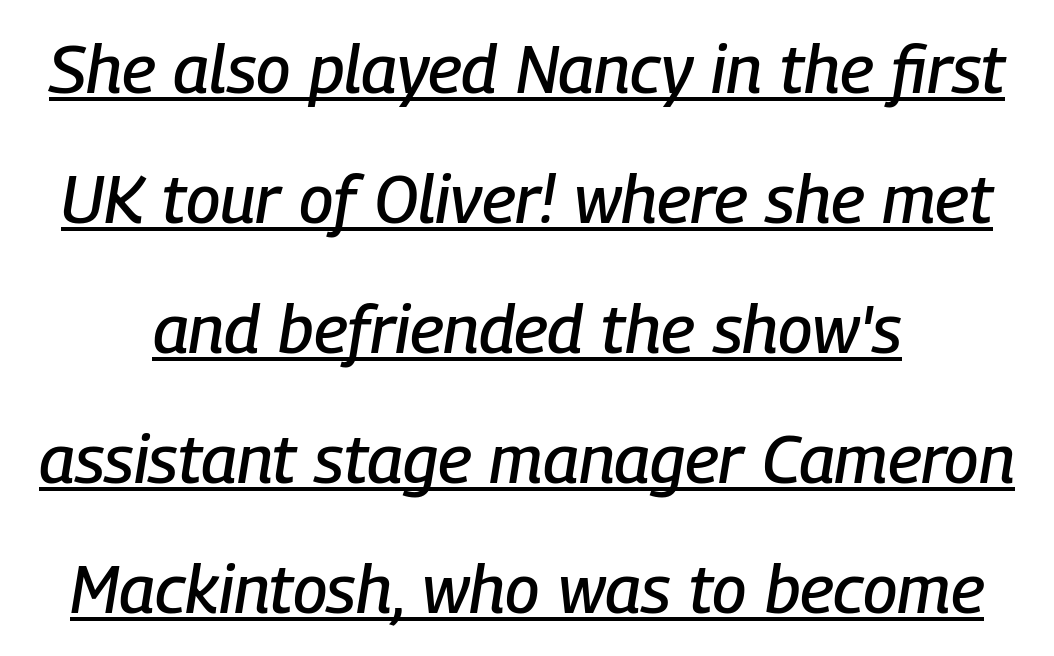
Is this a fixed-width face? No — the glyphs have proportional, varying widths. Observe the ordinary spacing: letters are neighbours, not strangers. A rule runs beneath these lines of type. Vertically, the passage feels expansive, rows floating well apart. The whole block is typeset with a tilt. Alignment: centered.
